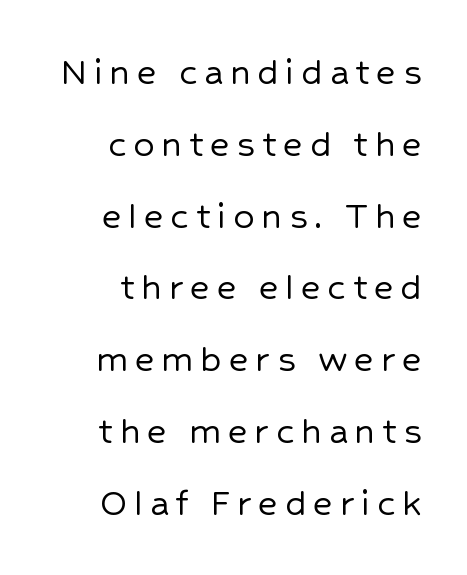
Q: Is the text italic (slanted)? A: No, it is upright.
Q: Is the typeface a serif or a sans-serif typeface? A: Sans-serif.
Q: Is the text underlined? A: No.
Q: How is the paragraph aligned? A: Right-aligned.
Q: Width (condensed, normal, or wide)? A: Normal.
Q: Stroke contrast? A: Low.
Q: x-height? A: Medium.
Q: Monospaced? A: No.
